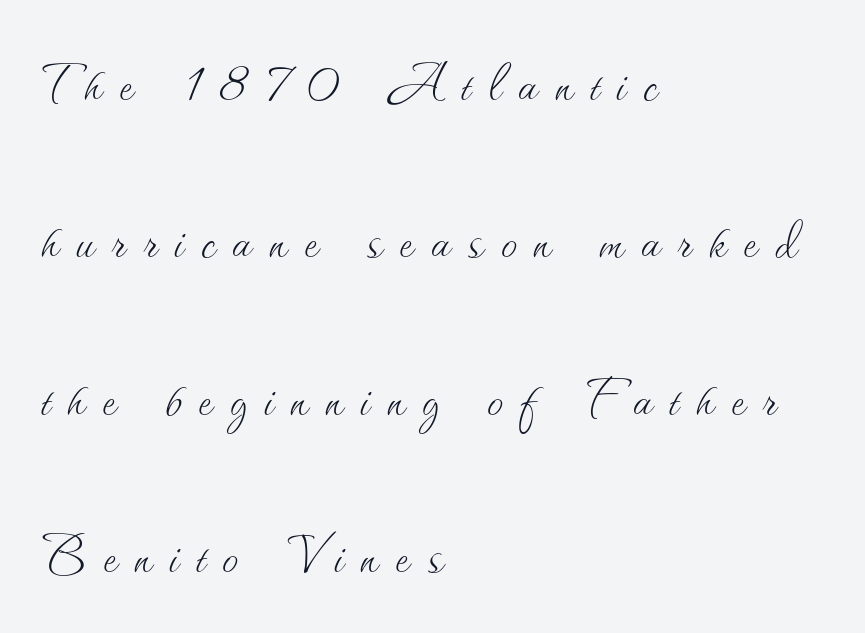
Plain, unruled lines of type. Letter spacing: wide. The ragged edge is on the right, which tells us the setting is flush left. Students, observe: this is what heavily led, spacious text looks like. You could not count columns in this text — the font is proportionally spaced.
